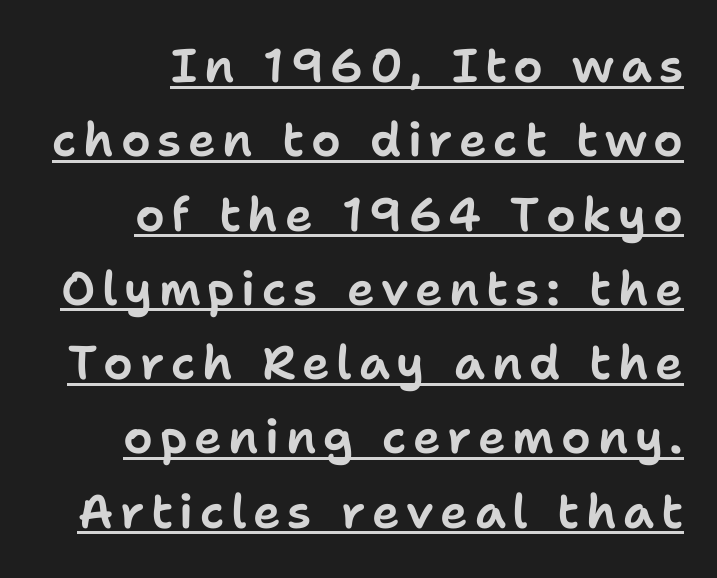
{"serif": "no", "italic": "no", "width": "normal", "stroke_contrast": "low", "x_height": "medium", "monospaced": "no", "underline": "yes", "align": "right", "line_spacing": "normal", "line_spacing_ratio": 1.58, "glyph_px": 47}
